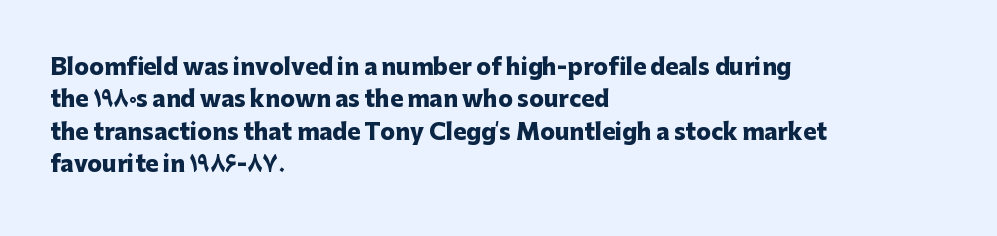
Q: Is the text bold? A: Yes.
Q: Is the text italic (slanted)? A: No, it is upright.
Q: Is the text underlined? A: No.
Q: How is the paragraph aligned? A: Left-aligned.
Q: Is the spacing between letters normal or unusually wide? A: Normal.
Q: Is the spacing between lines tight, normal or loose? A: Normal.
